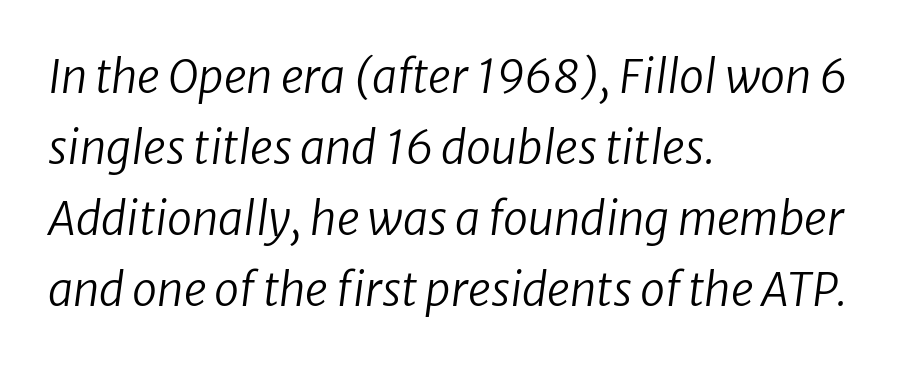
{"italic": "yes", "lean": "right", "slant_degrees": 8, "bold": "no", "weight": "regular", "width": "normal", "stroke_contrast": "low", "x_height": "medium", "monospaced": "no", "underline": "no", "align": "left", "line_spacing": "normal", "line_spacing_ratio": 1.58, "letter_spacing": "normal", "letter_spacing_em": 0.0, "glyph_px": 45}
